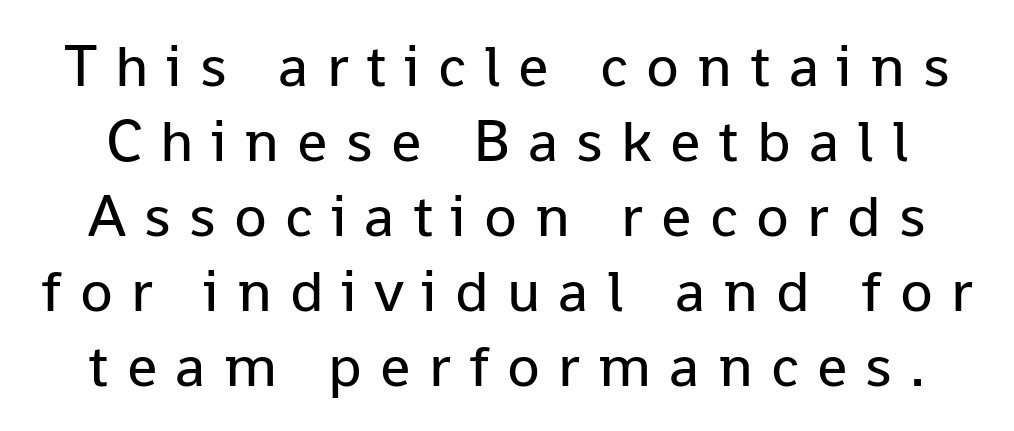
Q: Is the text bold? A: No.
Q: Is the text italic (slanted)? A: No, it is upright.
Q: Is the typeface a serif or a sans-serif typeface? A: Sans-serif.
Q: Is the text underlined? A: No.
Q: Is the spacing between letters normal or unusually wide? A: Unusually wide.
Q: Is the spacing between lines tight, normal or loose? A: Normal.
Q: Width (condensed, normal, or wide)? A: Normal.
Q: Stroke contrast? A: Low.
Q: x-height? A: Medium.
Q: Monospaced? A: No.
